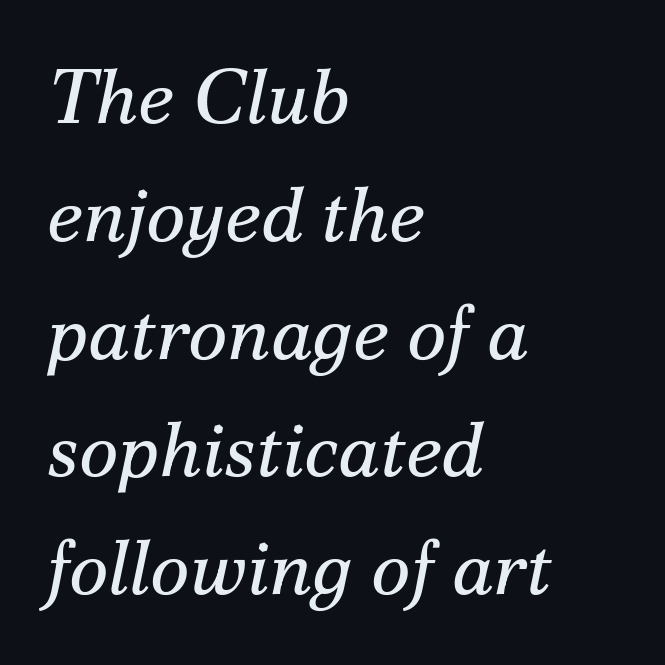
The image shows 76 px regular-weight serif type, italic (leaning right); set left-aligned, normal line spacing (1.55x), normal letter spacing, not underlined; medium stroke contrast and a small x-height.
